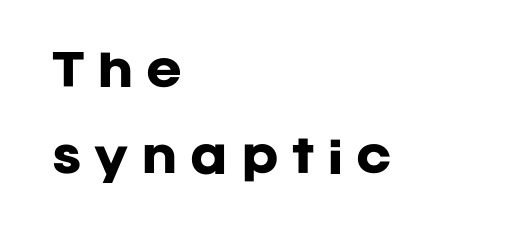
{"serif": "no", "italic": "no", "bold": "yes", "weight": "heavy", "width": "normal", "stroke_contrast": "low", "x_height": "large", "monospaced": "no", "underline": "no", "align": "left", "line_spacing": "loose", "line_spacing_ratio": 2.01, "letter_spacing": "wide", "letter_spacing_em": 0.3, "glyph_px": 43}
